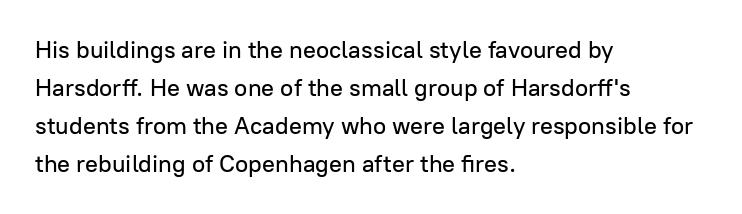
Q: Is the text italic (slanted)? A: No, it is upright.
Q: Is the text underlined? A: No.
Q: How is the paragraph aligned? A: Left-aligned.
Q: Is the spacing between letters normal or unusually wide? A: Normal.
Q: Is the spacing between lines tight, normal or loose? A: Normal.
